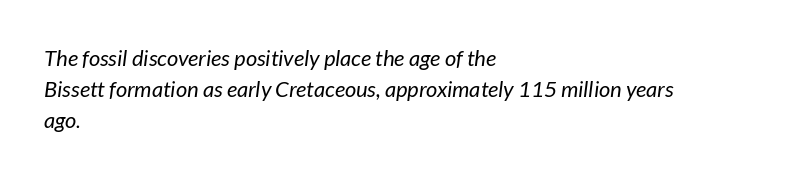
{"italic": "yes", "lean": "right", "slant_degrees": 7, "bold": "no", "underline": "no", "align": "left", "line_spacing": "normal", "line_spacing_ratio": 1.4, "letter_spacing": "normal", "letter_spacing_em": 0.0, "glyph_px": 22}
